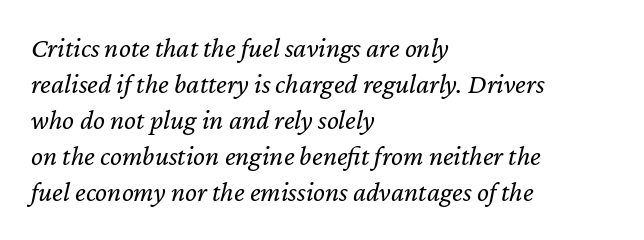
The image shows 28 px regular-weight type, italic (leaning right); set left-aligned, normal line spacing (1.29x), normal letter spacing, not underlined; low stroke contrast and a medium x-height.
